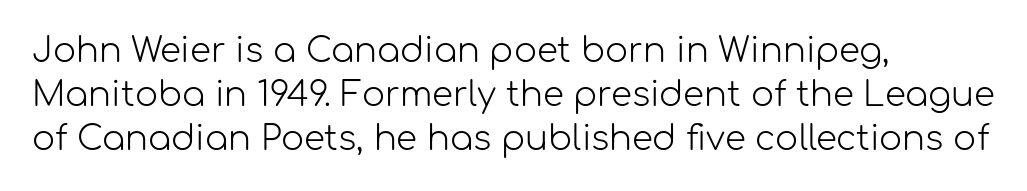
The image shows 34 px light sans-serif type, upright; set left-aligned, normal line spacing (1.3x), normal letter spacing, not underlined; low stroke contrast and a medium x-height.
